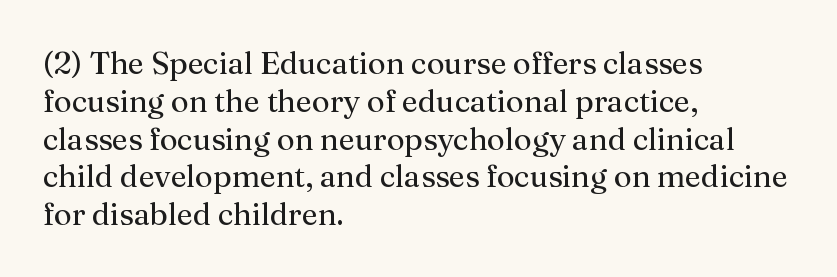
The image shows 31 px regular-weight serif type, upright; set left-aligned, line spacing 1.22x, normal letter spacing, not underlined; medium stroke contrast and a medium x-height.
